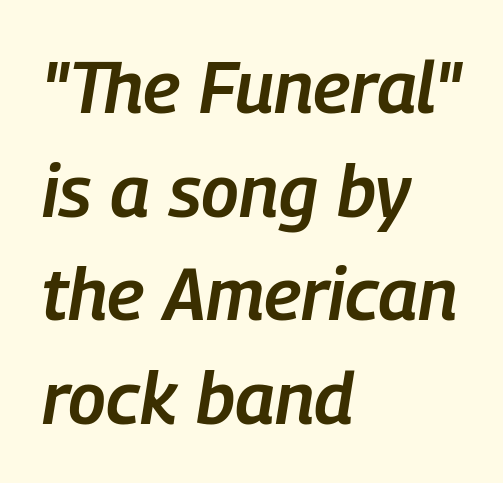
{"italic": "yes", "lean": "right", "slant_degrees": 9, "bold": "semi", "weight": "semibold", "width": "condensed", "stroke_contrast": "low", "x_height": "medium", "monospaced": "no", "underline": "no", "align": "left", "line_spacing": "normal", "line_spacing_ratio": 1.42, "letter_spacing": "normal", "letter_spacing_em": 0.0, "glyph_px": 73}
